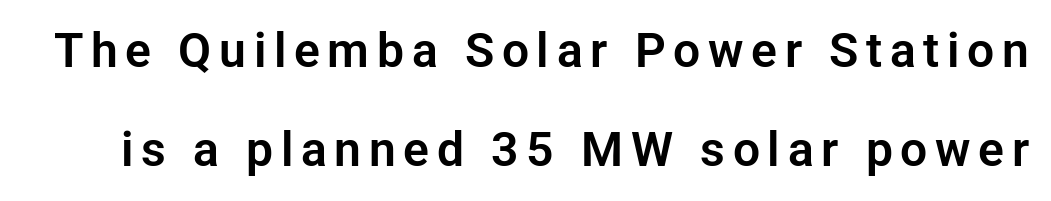
The words here are not underlined. The passage shown is typeset with a sans-serif family. Regarding leading, the lines here are spaced well apart. Here the designer chose a conventional face with non-uniform glyph widths. In terms of posture, this sample is upright.
